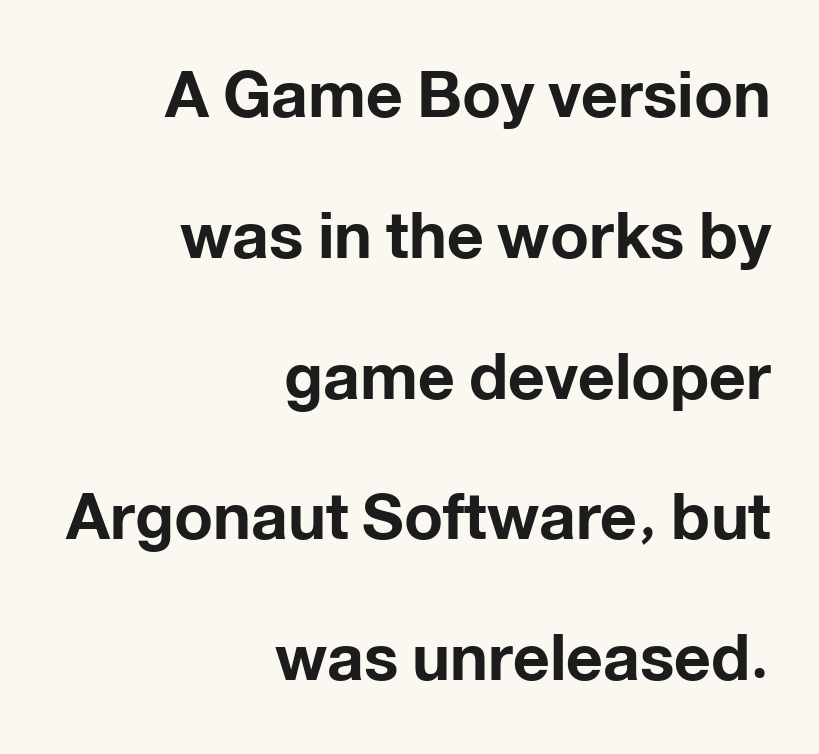
Q: Is the text bold? A: Yes.
Q: Is the text italic (slanted)? A: No, it is upright.
Q: Is the typeface a serif or a sans-serif typeface? A: Sans-serif.
Q: Is the text underlined? A: No.
Q: How is the paragraph aligned? A: Right-aligned.
Q: Is the spacing between letters normal or unusually wide? A: Normal.
Q: Is the spacing between lines tight, normal or loose? A: Loose.
Q: Width (condensed, normal, or wide)? A: Normal.
Q: Stroke contrast? A: Low.
Q: x-height? A: Medium.
Q: Monospaced? A: No.
